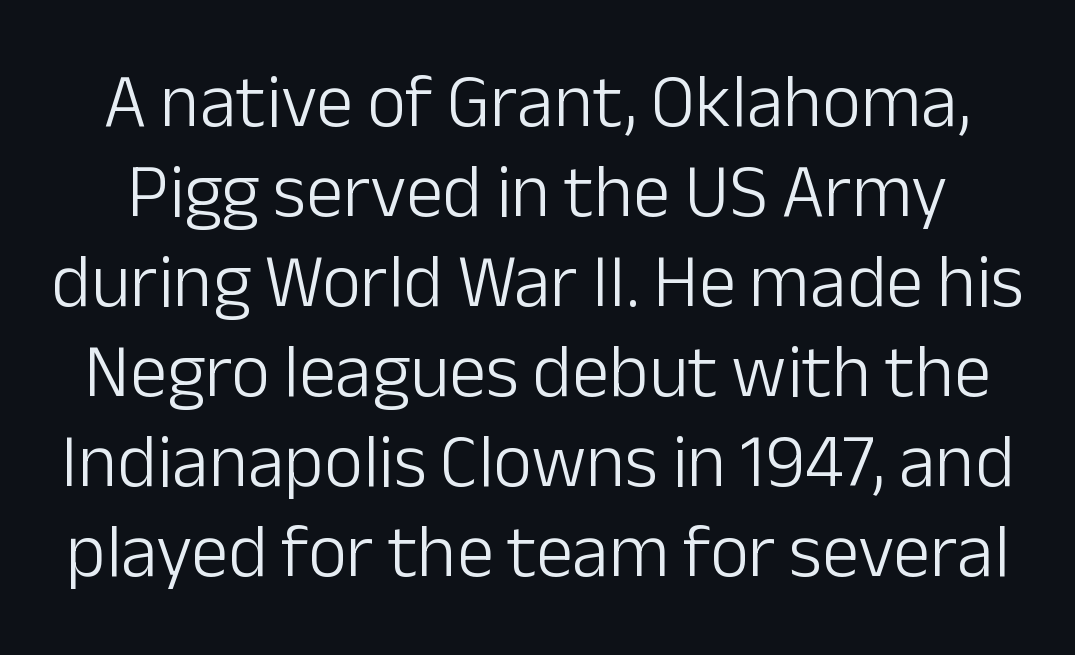
The image shows 75 px light sans-serif type, upright; set line spacing 1.2x, normal letter spacing, not underlined; low stroke contrast and a medium x-height.
